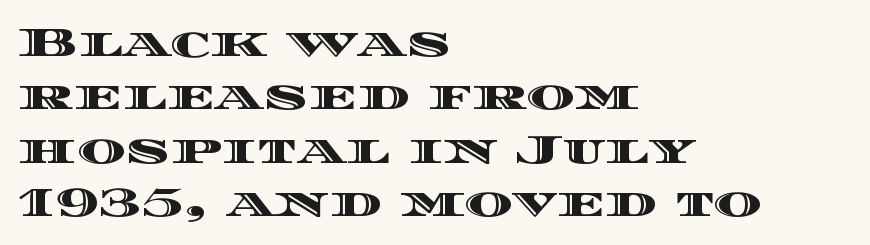
{"italic": "no", "width": "wide", "x_height": "large", "monospaced": "no", "underline": "no", "align": "left", "line_spacing": "normal", "line_spacing_ratio": 1.3, "letter_spacing": "normal", "letter_spacing_em": 0.0, "glyph_px": 41}
